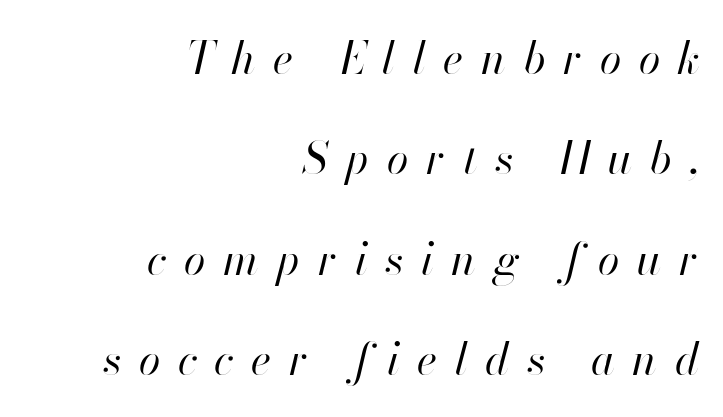
The image shows 44 px regular-weight type, italic (leaning right); set right-aligned, loose line spacing (2.28x), unusually wide letter spacing (+0.4 em), not underlined; high stroke contrast and a small x-height.
